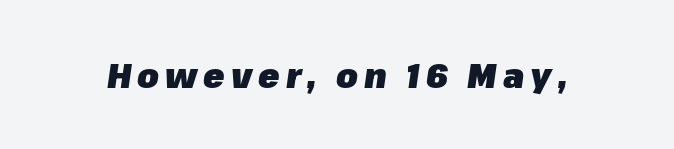
You could not count columns in this text — the font is proportionally spaced. A dark, heavy texture on the line: the type is bold. Unmarked baselines from the first word to the last. The lettering tilts uniformly, giving the passage an italic look.
